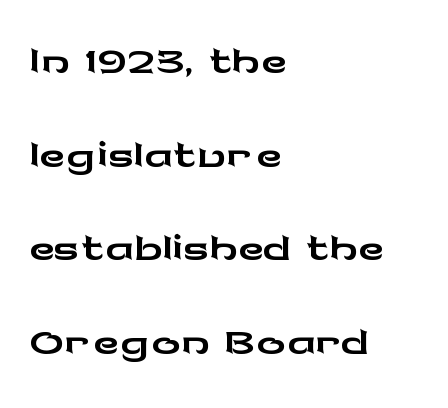
The image shows 71 px wide sans-serif type, upright; set left-aligned, normal line spacing (1.32x), normal letter spacing, not underlined; low stroke contrast and a medium x-height.
